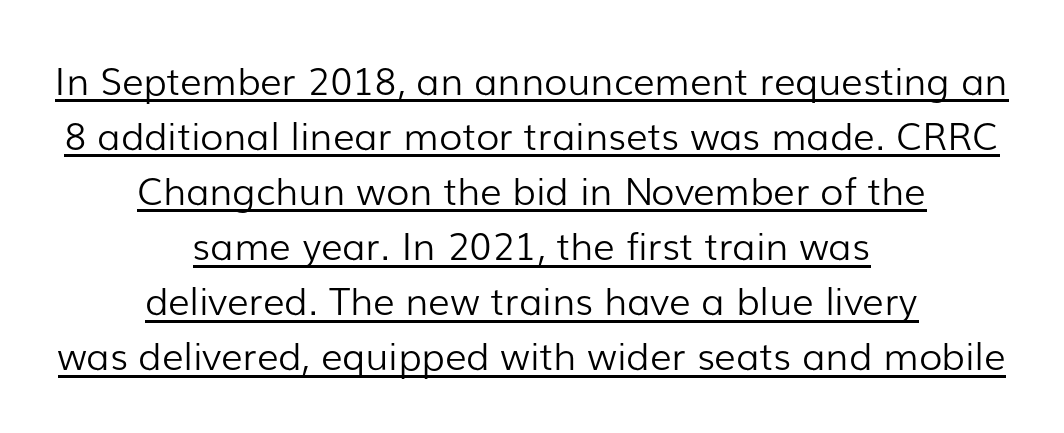
The image shows 38 px light sans-serif type, upright; set centered, normal line spacing (1.45x), normal letter spacing, underlined; low stroke contrast and a medium x-height.
